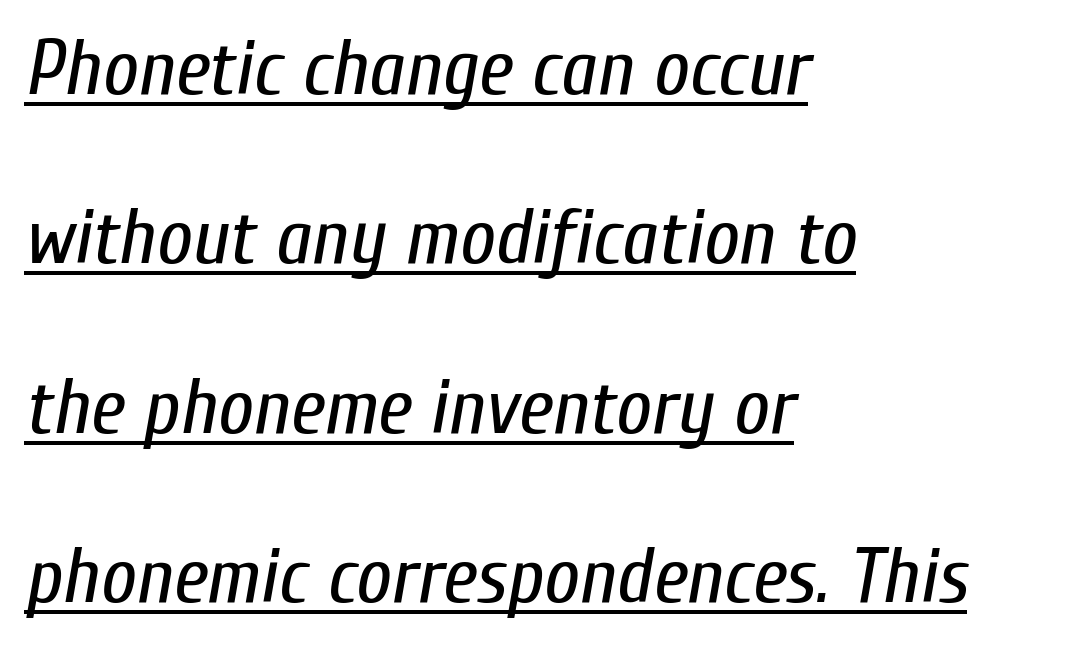
{"italic": "yes", "lean": "right", "slant_degrees": 10, "bold": "no", "weight": "regular", "width": "condensed", "stroke_contrast": "low", "x_height": "medium", "monospaced": "no", "underline": "yes", "align": "left", "line_spacing": "loose", "line_spacing_ratio": 2.17, "letter_spacing": "normal", "letter_spacing_em": 0.0, "glyph_px": 78}
